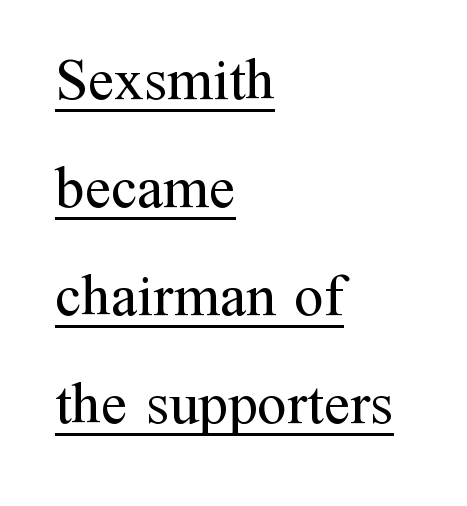
Notice how the passage keeps a crisp vertical edge on the left only. These characters rest on top of a visible drawn line. This reads as an unemphasized weight, regular at the heaviest. The lettering stays uniformly vertical, giving the passage a roman look. The face used here is proportionally spaced, like ordinary book or web type. Classification — serif.
